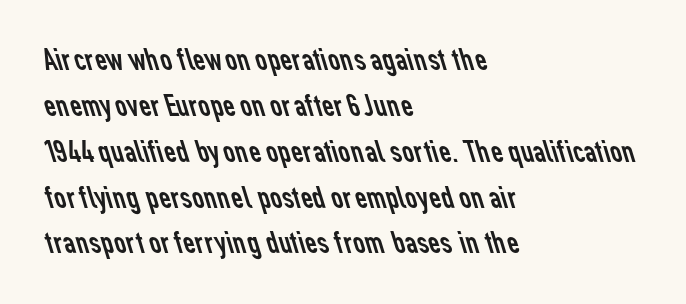
{"serif": "no", "bold": "no", "weight": "regular", "width": "normal", "stroke_contrast": "low", "x_height": "medium", "monospaced": "no", "underline": "no", "align": "left", "line_spacing": "normal", "line_spacing_ratio": 1.39, "letter_spacing": "normal", "letter_spacing_em": 0.0, "glyph_px": 33}
